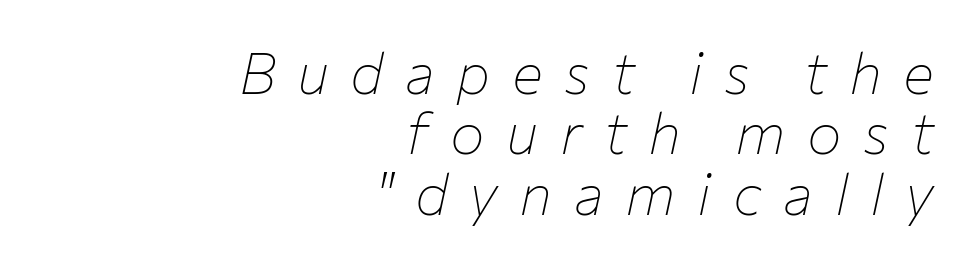
Layout note: lines flush right. The string is rendered with underlining switched off. The space between consecutive lines is stingy. The letters are spread apart with noticeably loose tracking. The font sits on the lighter half of the weight spectrum, regular included. Does the lettering tilt? It does — this is italic.
